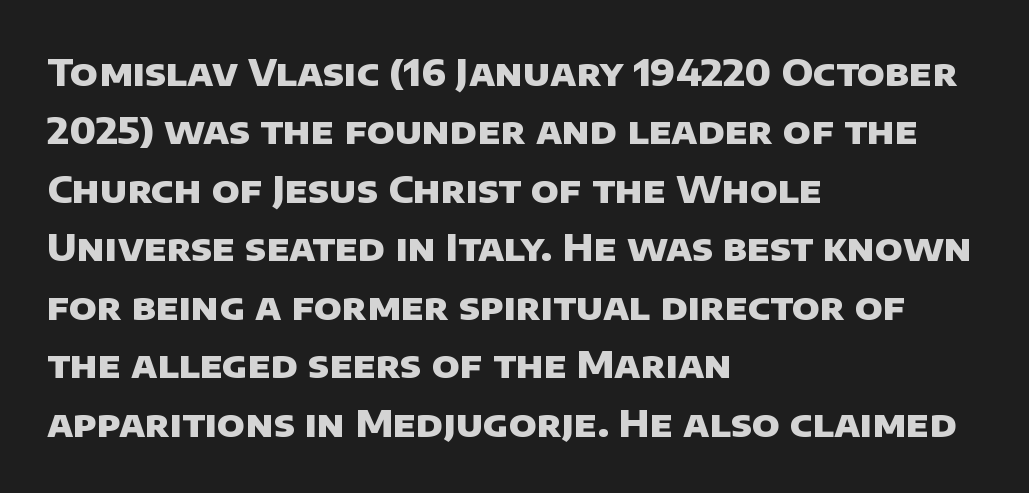
Q: Is the text bold? A: Yes.
Q: Is the typeface a serif or a sans-serif typeface? A: Sans-serif.
Q: Is the text underlined? A: No.
Q: How is the paragraph aligned? A: Left-aligned.
Q: Is the spacing between letters normal or unusually wide? A: Normal.
Q: Is the spacing between lines tight, normal or loose? A: Normal.
Q: Width (condensed, normal, or wide)? A: Normal.
Q: Stroke contrast? A: Low.
Q: x-height? A: Large.
Q: Monospaced? A: No.
